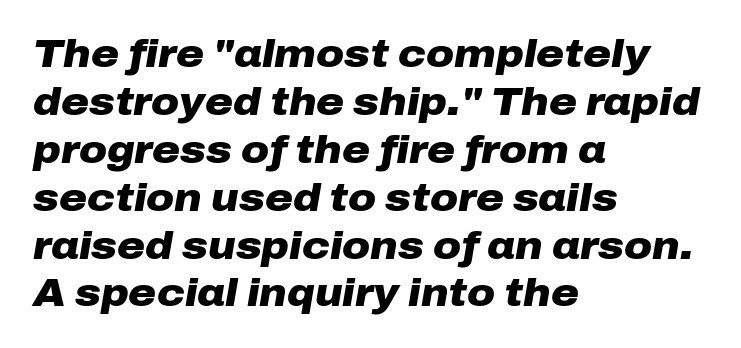
These lines are rendered in a variable-pitch font. The type is set solid horizontally, with unmodified tracking. Letters rest on an invisible, unmarked baseline. The typography opts for an oblique posture over an upright one.
